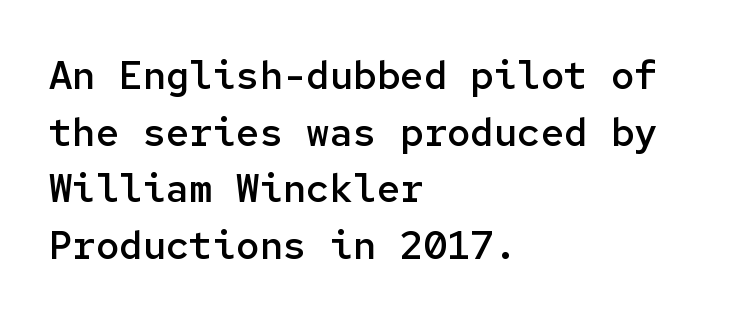
{"serif": "no", "italic": "no", "bold": "semi", "weight": "semibold", "width": "normal", "stroke_contrast": "low", "x_height": "medium", "monospaced": "yes", "underline": "no", "align": "left", "line_spacing": "normal", "line_spacing_ratio": 1.45, "letter_spacing": "normal", "letter_spacing_em": 0.0, "glyph_px": 39}
